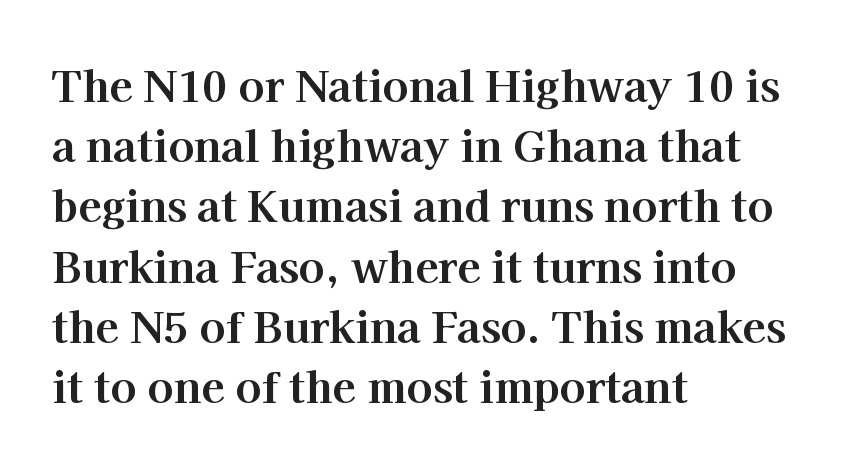
Letters rest on an invisible, unmarked baseline. The compositor pushed each line to the left boundary. Honestly, the letter spacing is just normal — you wouldn't notice it. The rendering uses a moderate line-height, typical for paragraphs.
